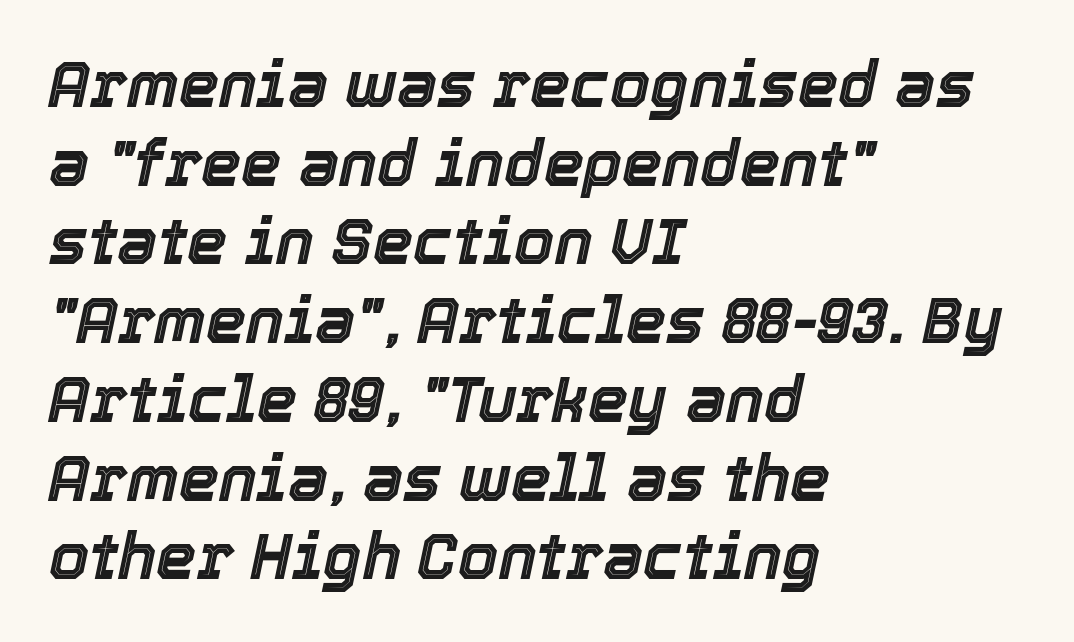
The image shows 64 px text type, italic (leaning right); set left-aligned, line spacing 1.23x, normal letter spacing, not underlined; a medium x-height.
